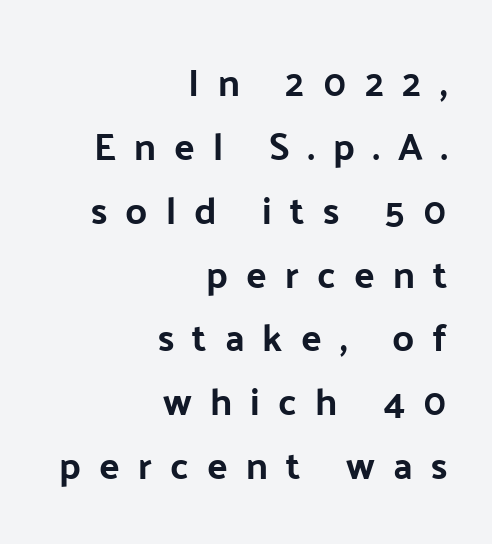
{"serif": "no", "italic": "no", "width": "normal", "stroke_contrast": "low", "x_height": "medium", "monospaced": "no", "underline": "no", "align": "right", "line_spacing": "normal", "line_spacing_ratio": 1.68, "letter_spacing": "wide", "letter_spacing_em": 0.48, "glyph_px": 38}
